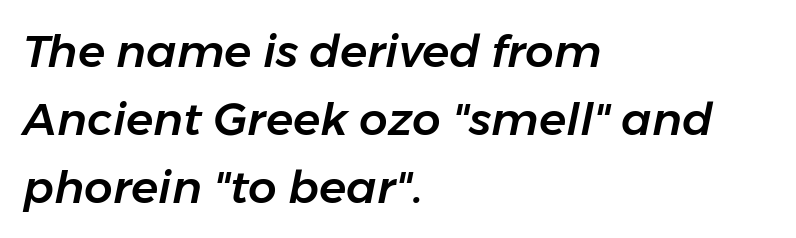
The image shows 45 px text type, italic (leaning right); set left-aligned, normal line spacing (1.51x), normal letter spacing, not underlined; low stroke contrast and a medium x-height.
